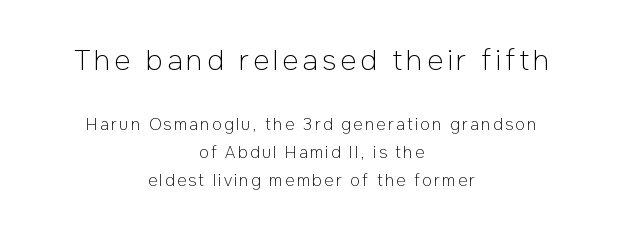
Q: Is the text bold? A: No.
Q: Is the text italic (slanted)? A: No, it is upright.
Q: Is the typeface a serif or a sans-serif typeface? A: Sans-serif.
Q: Is the text underlined? A: No.
Q: How is the paragraph aligned? A: Centered.
Q: Which block of text is set in a larger size, the first (top) or the second (bottom)? A: The first (top) one.
Q: Width (condensed, normal, or wide)? A: Normal.
Q: Stroke contrast? A: Low.
Q: x-height? A: Medium.
Q: Monospaced? A: No.
